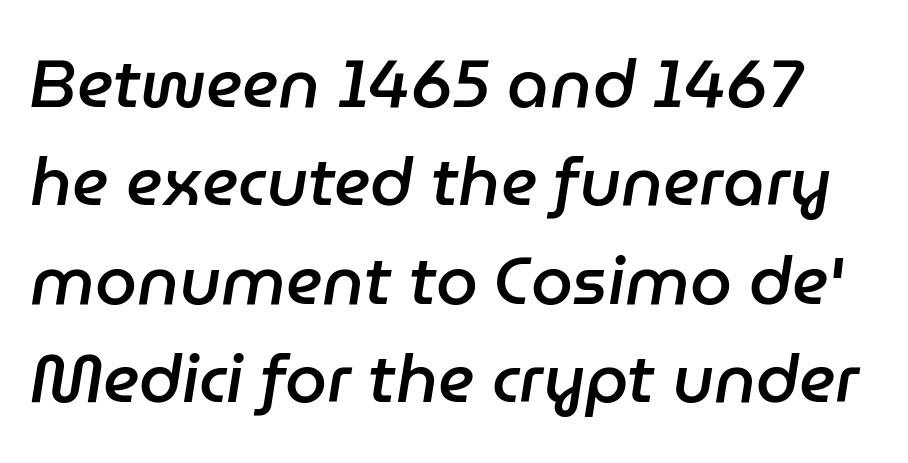
Is this a fixed-width face? No — the glyphs have proportional, varying widths. Notice the strokes are somewhat thickened but not fully heavy: this is a semibold. The vertical gap from one line to the next is medium. It's the slanting kind of type. Descenders hang freely into open space.
